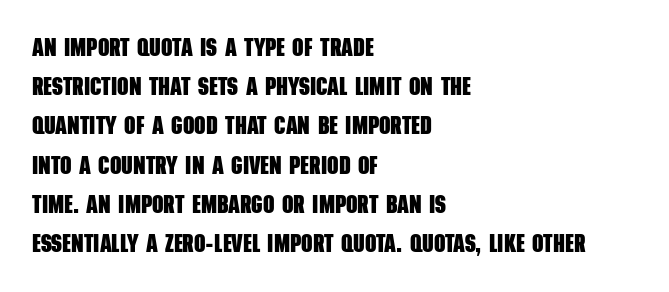
A dark, heavy texture on the line: the type is bold. There is no visible air inserted between adjacent glyphs. Glance below the letters and you will spot only blank space. Where is the straight margin? On the left. Baseline-to-baseline distance is the conventional proportion of letter height.
